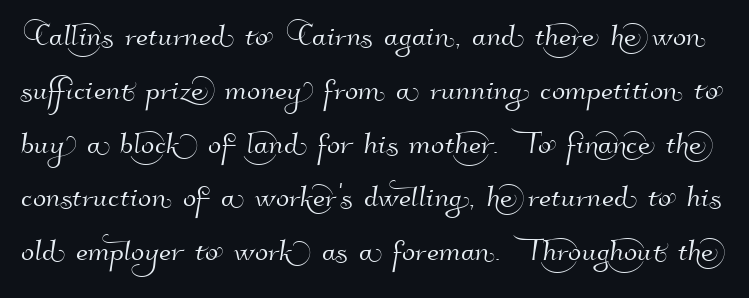
The image shows 39 px sans-serif type; set normal line spacing (1.38x), normal letter spacing, not underlined; high stroke contrast and a small x-height.
